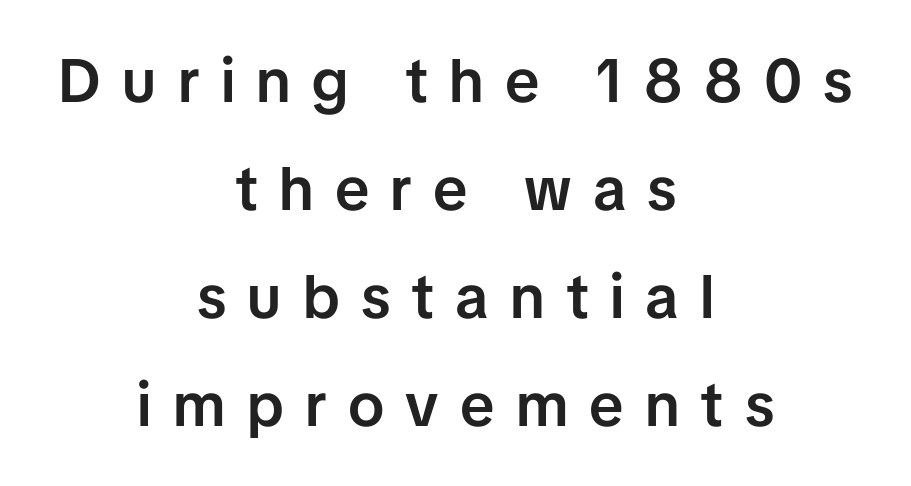
The image shows 61 px semibold sans-serif type, upright; set centered, line spacing 1.77x, unusually wide letter spacing (+0.35 em), not underlined; low stroke contrast and a medium x-height.
